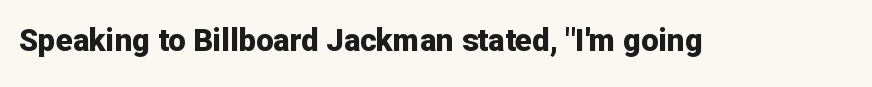
{"serif": "no", "italic": "no", "bold": "yes", "weight": "bold", "width": "normal", "stroke_contrast": "low", "x_height": "medium", "monospaced": "no", "underline": "no", "letter_spacing": "normal", "letter_spacing_em": 0.0, "glyph_px": 31}
